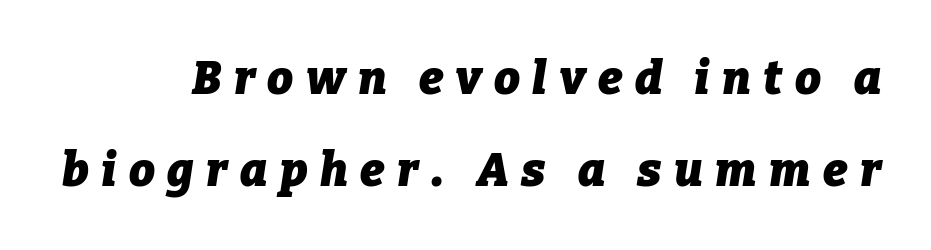
{"italic": "yes", "lean": "right", "slant_degrees": 9, "bold": "yes", "weight": "heavy", "width": "normal", "stroke_contrast": "low", "x_height": "medium", "monospaced": "no", "underline": "no", "line_spacing": "loose", "line_spacing_ratio": 2.01, "letter_spacing": "wide", "letter_spacing_em": 0.27, "glyph_px": 46}
